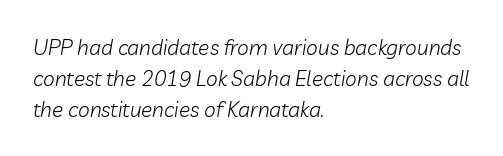
{"italic": "yes", "lean": "right", "slant_degrees": 10, "bold": "no", "underline": "no", "align": "left", "line_spacing": "normal", "line_spacing_ratio": 1.47, "letter_spacing": "normal", "letter_spacing_em": 0.0, "glyph_px": 21}
